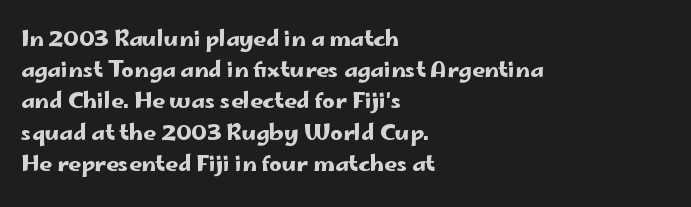
Nope, not italic — everything's standing straight. You could call the tracking neutral — neither tight nor loose. Descenders hang freely into open space. Vertical spacing — default. The compositor pushed each line to the left boundary.
